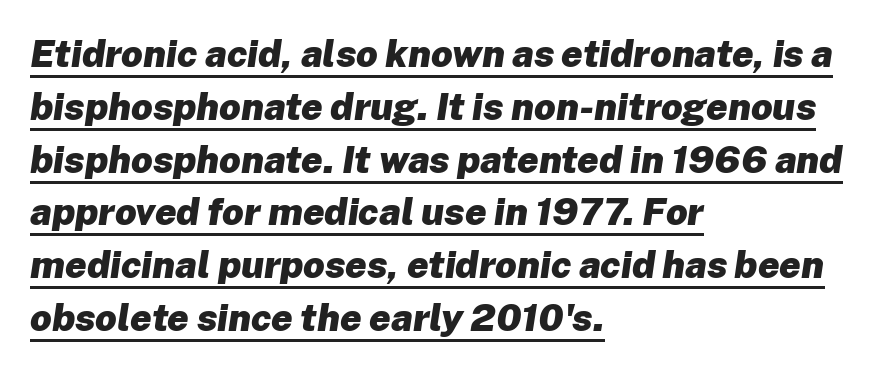
{"italic": "yes", "lean": "right", "slant_degrees": 8, "bold": "yes", "weight": "heavy", "width": "normal", "stroke_contrast": "low", "x_height": "medium", "monospaced": "no", "underline": "yes", "align": "left", "line_spacing": "normal", "line_spacing_ratio": 1.39, "letter_spacing": "normal", "letter_spacing_em": 0.0, "glyph_px": 38}
